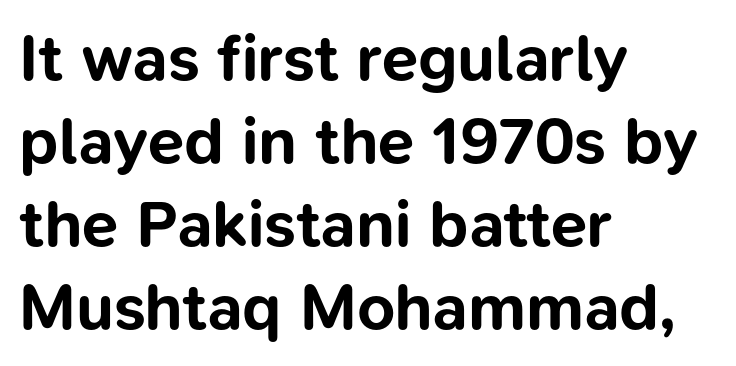
Q: Is the text bold? A: Yes.
Q: Is the text italic (slanted)? A: No, it is upright.
Q: Is the typeface a serif or a sans-serif typeface? A: Sans-serif.
Q: Is the text underlined? A: No.
Q: How is the paragraph aligned? A: Left-aligned.
Q: Is the spacing between letters normal or unusually wide? A: Normal.
Q: Is the spacing between lines tight, normal or loose? A: Normal.
Q: Width (condensed, normal, or wide)? A: Normal.
Q: Stroke contrast? A: Low.
Q: x-height? A: Medium.
Q: Monospaced? A: No.
